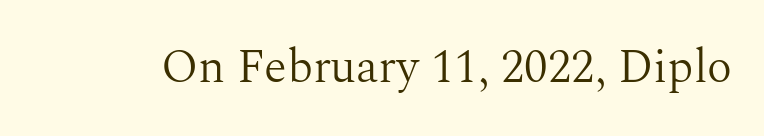
The image shows 47 px light serif type, upright; set normal letter spacing, not underlined; medium stroke contrast and a medium x-height.
